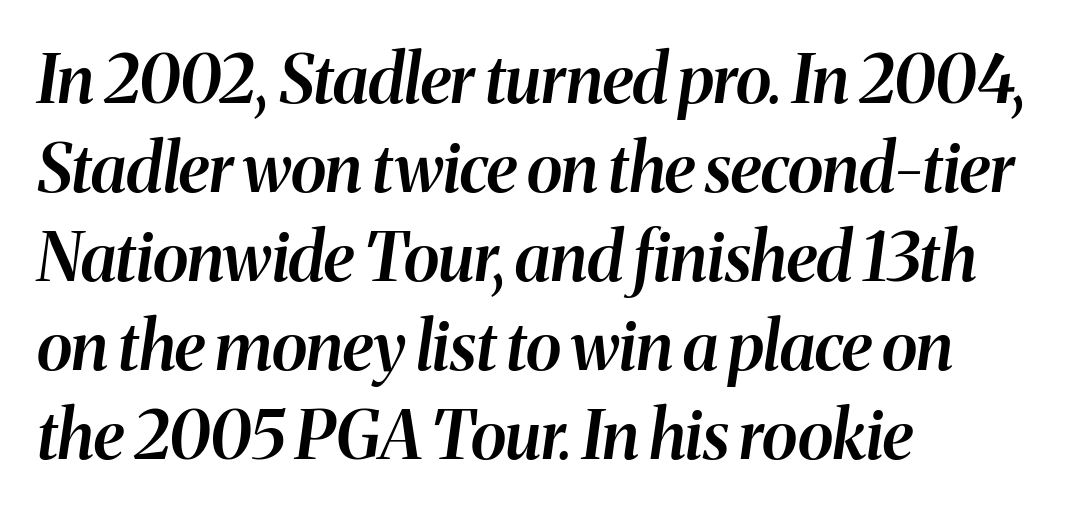
The image shows 67 px semibold type, italic (leaning right); set left-aligned, normal line spacing (1.33x), normal letter spacing, not underlined; medium stroke contrast and a medium x-height.
